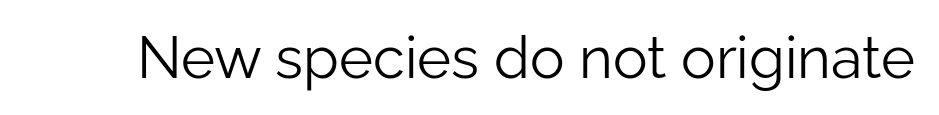
Serif or sans? Sans — the stroke terminals are bare. Has an underline been added? It has not. Do the characters align in a grid? No, the font is proportional. The type sits square on the baseline with zero lean. In terms of letterspacing, this is plain default setting.
